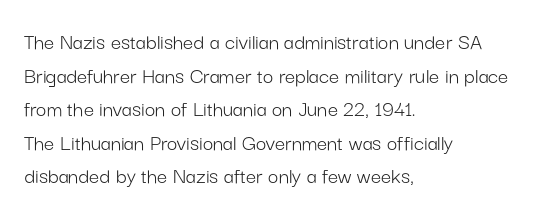
Q: Is the text bold? A: No.
Q: Is the text italic (slanted)? A: No, it is upright.
Q: Is the text underlined? A: No.
Q: How is the paragraph aligned? A: Left-aligned.
Q: Is the spacing between letters normal or unusually wide? A: Normal.
Q: Is the spacing between lines tight, normal or loose? A: Normal.
